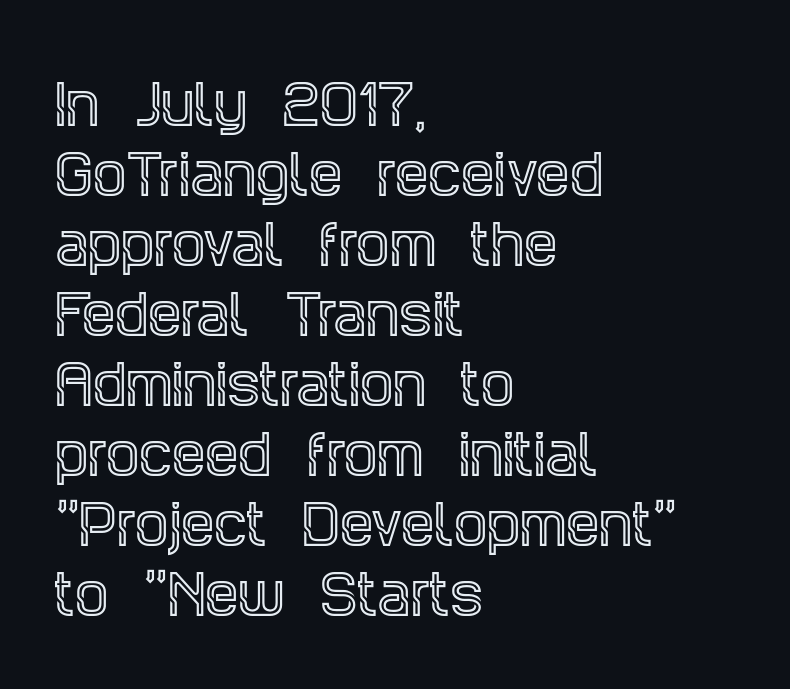
The image shows 53 px condensed serif type, upright; set left-aligned, normal line spacing (1.32x), normal letter spacing, not underlined; a large x-height.
